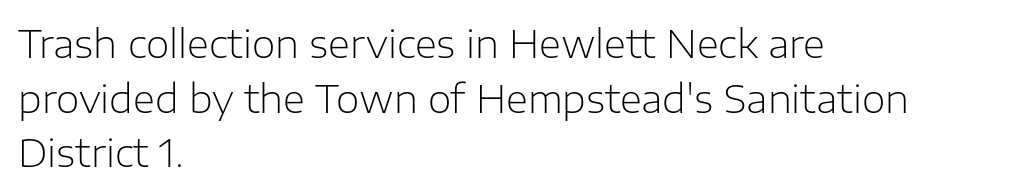
This sample has the flowing, uneven cadence of proportional lettering. Whoever set this chose a conventional vertical rhythm. Typeset ragged right — the left edge is the straight one. The typography opts for an upright posture over an oblique one. Spacing between characters is what you'd get straight out of the box.
